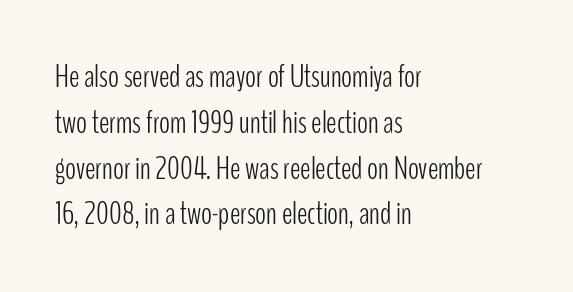
The space directly below the letters is spotless. The letters advance in unequal steps, a hallmark of proportional type. Short note: letters normally spaced. Baseline-to-baseline distance is the conventional proportion of letter height. Stems here are at most as thick as an everyday book face.
